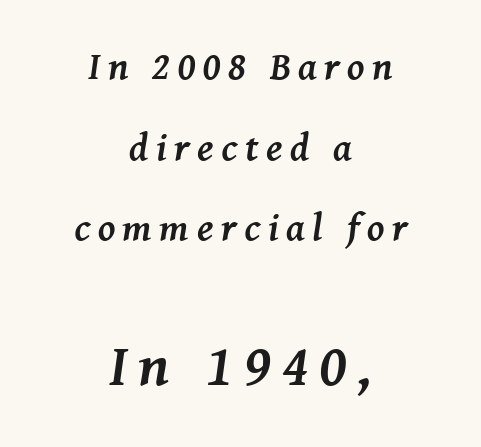
The image shows 59 px semibold serif type, italic (leaning right); set centered, loose line spacing (2.07x), not underlined; the second (bottom) block is 1.51x larger; medium stroke contrast and a medium x-height.
